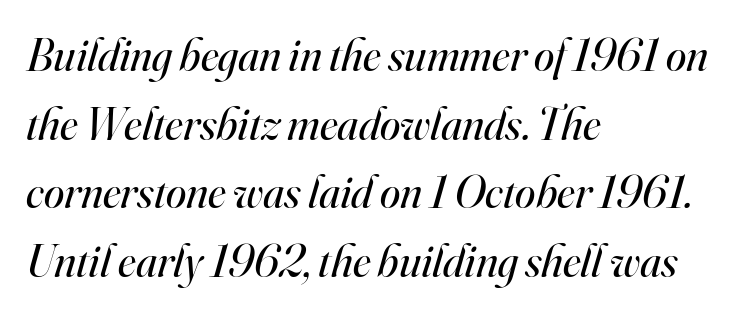
The image shows 46 px regular-weight serif type, italic (leaning right); set left-aligned, normal line spacing (1.49x), normal letter spacing, not underlined; high stroke contrast and a small x-height.
